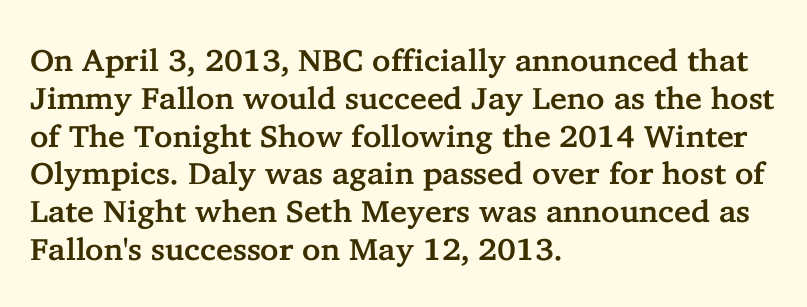
{"serif": "yes", "italic": "no", "width": "normal", "stroke_contrast": "low", "x_height": "medium", "monospaced": "no", "underline": "no", "align": "left", "line_spacing_ratio": 1.22, "letter_spacing": "normal", "letter_spacing_em": 0.0, "glyph_px": 31}
